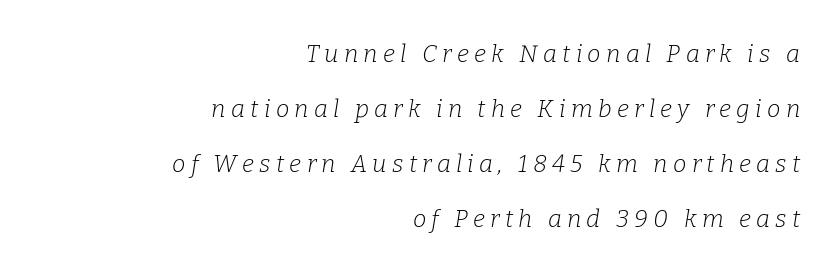
The image shows 24 px text type, italic (leaning right); set right-aligned, loose line spacing (2.29x), unusually wide letter spacing (+0.22 em), not underlined.
